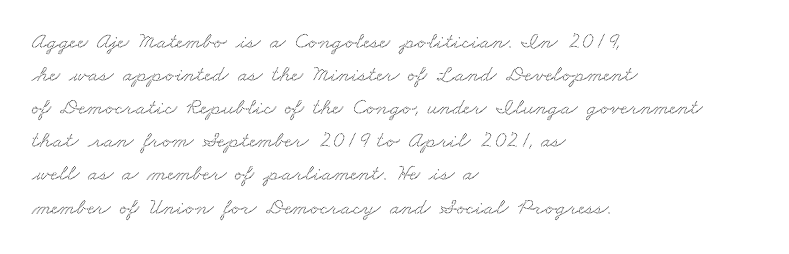
The area under the type is left untouched. Short note: letters normally spaced. The paragraph has a hard left edge and a soft right edge. Whoever set this chose a conventional vertical rhythm.
